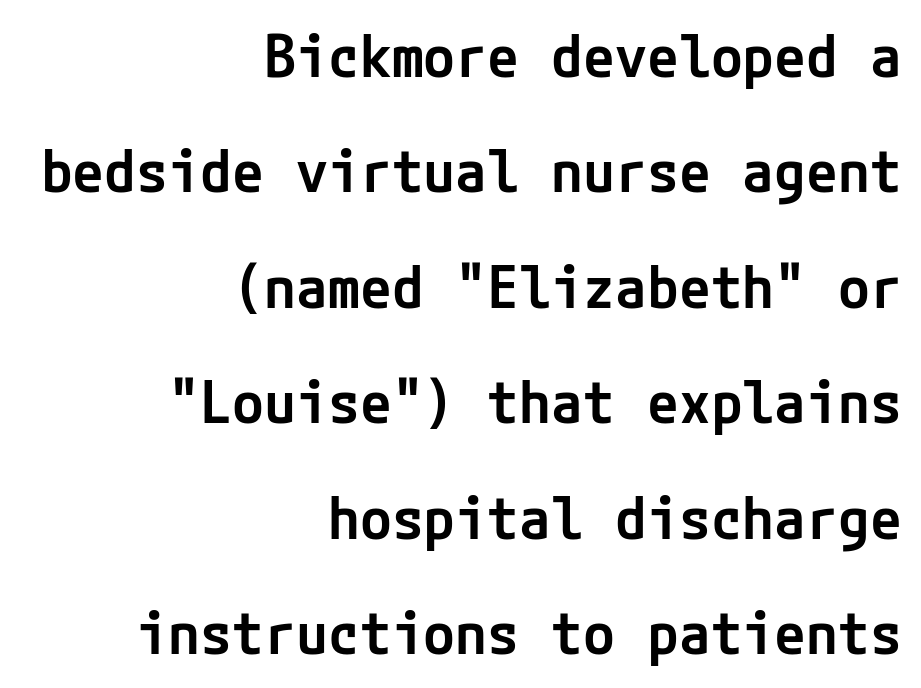
In CSS terms this would be text-align: right. The line texture is even and compact thanks to regular tracking. Does the leading feel generous? Absolutely, it's lavish. Honestly, there is no underline to notice here at all. Nope, not italic — everything's standing straight. Stroke terminals: plain, sans-serif.
